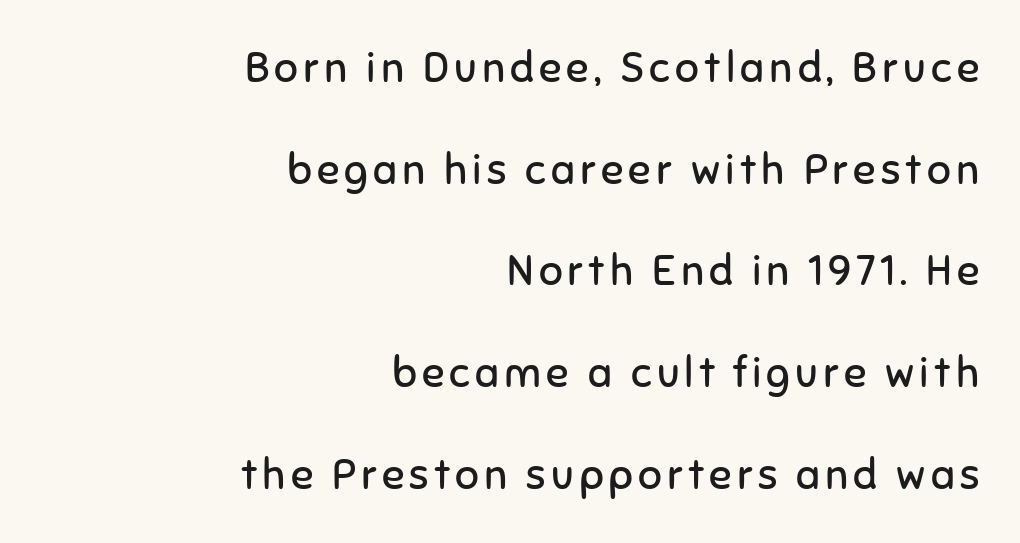
{"serif": "no", "italic": "no", "bold": "no", "weight": "regular", "width": "normal", "stroke_contrast": "low", "x_height": "medium", "monospaced": "no", "underline": "no", "align": "right", "line_spacing": "loose", "line_spacing_ratio": 2.42, "glyph_px": 42}
